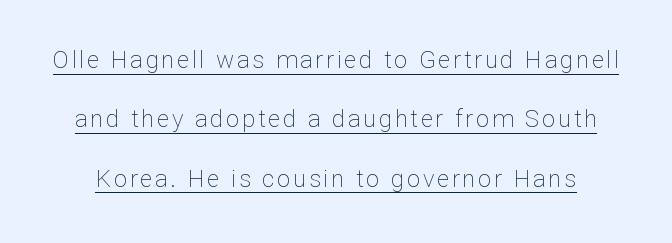
{"italic": "no", "bold": "no", "underline": "yes", "line_spacing": "loose", "line_spacing_ratio": 2.47, "glyph_px": 24}
